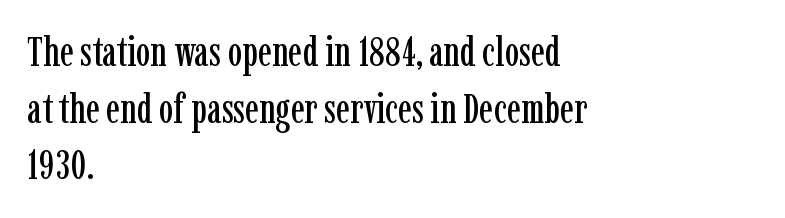
{"serif": "yes", "italic": "no", "width": "condensed", "stroke_contrast": "low", "x_height": "medium", "monospaced": "no", "underline": "no", "align": "left", "line_spacing": "normal", "line_spacing_ratio": 1.38, "letter_spacing": "normal", "letter_spacing_em": 0.0, "glyph_px": 41}
